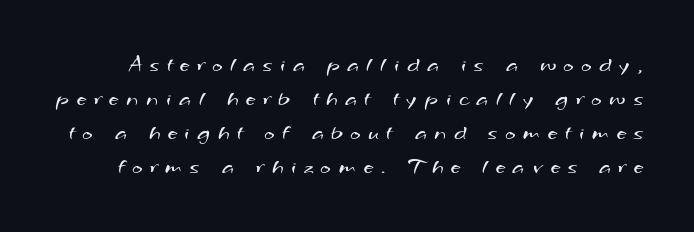
{"bold": "no", "underline": "no", "line_spacing": "normal", "line_spacing_ratio": 1.54, "letter_spacing": "wide", "letter_spacing_em": 0.35, "glyph_px": 22}
